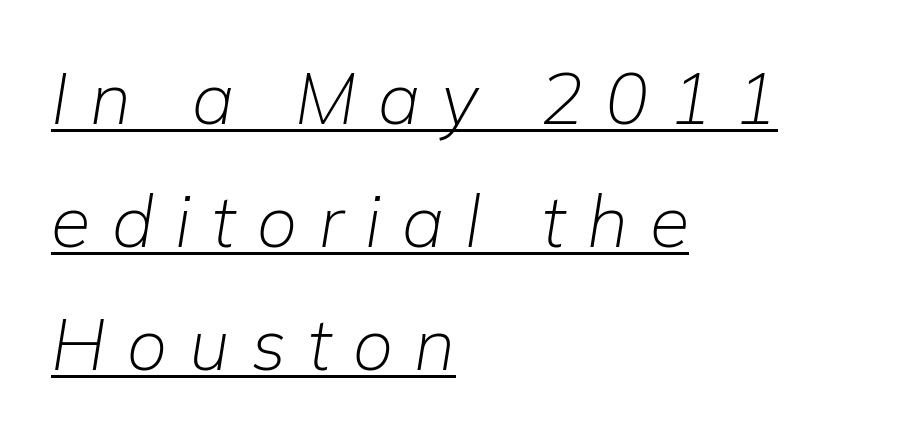
Q: Is the text bold? A: No.
Q: Is the text italic (slanted)? A: Yes, it leans right by about 9 degrees.
Q: Is the text underlined? A: Yes.
Q: How is the paragraph aligned? A: Left-aligned.
Q: Is the spacing between letters normal or unusually wide? A: Unusually wide.
Q: Width (condensed, normal, or wide)? A: Normal.
Q: Stroke contrast? A: Low.
Q: x-height? A: Medium.
Q: Monospaced? A: No.
